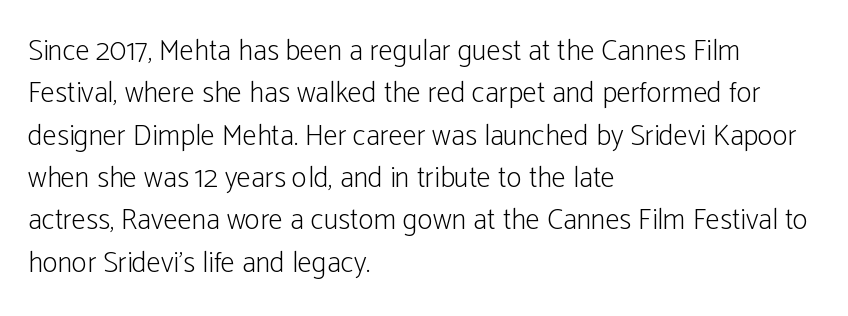
Q: Is the text bold? A: No.
Q: Is the text italic (slanted)? A: No, it is upright.
Q: Is the typeface a serif or a sans-serif typeface? A: Sans-serif.
Q: Is the text underlined? A: No.
Q: How is the paragraph aligned? A: Left-aligned.
Q: Is the spacing between letters normal or unusually wide? A: Normal.
Q: Is the spacing between lines tight, normal or loose? A: Normal.
Q: Width (condensed, normal, or wide)? A: Condensed.
Q: Stroke contrast? A: Low.
Q: x-height? A: Medium.
Q: Monospaced? A: No.
